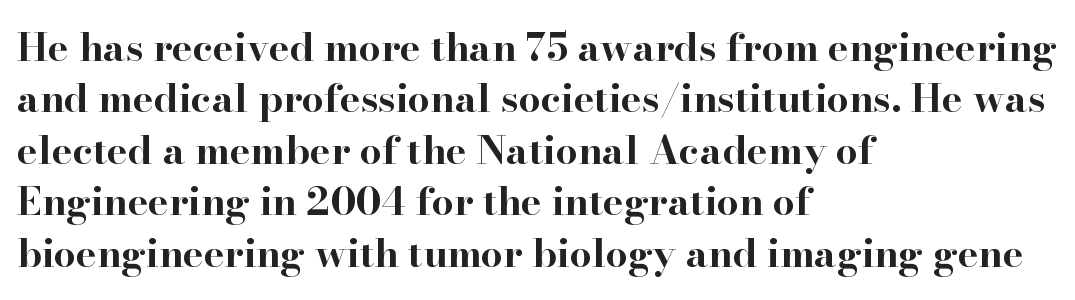
The image shows 39 px bold, wide serif type, upright; set left-aligned, normal line spacing (1.32x), normal letter spacing, not underlined; high stroke contrast and a small x-height.
